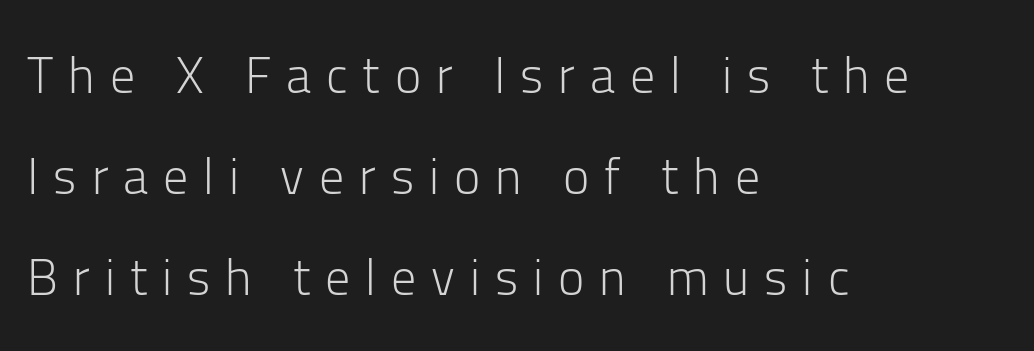
{"serif": "no", "italic": "no", "bold": "no", "weight": "light", "width": "normal", "stroke_contrast": "low", "x_height": "medium", "monospaced": "no", "underline": "no", "align": "left", "line_spacing": "loose", "line_spacing_ratio": 2.02, "letter_spacing": "wide", "letter_spacing_em": 0.3, "glyph_px": 50}
